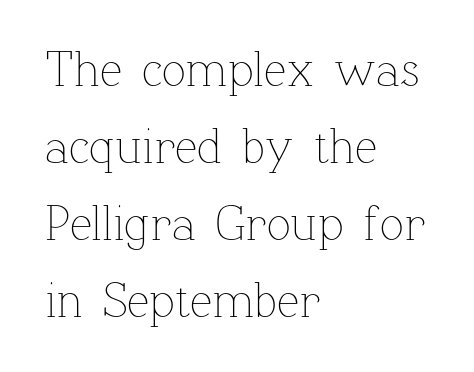
Lines of text with bare space underneath. Every row of glyphs begins at an identical x-position on the left. The face used here is proportionally spaced, like ordinary book or web type. The face used here is rendered with its standard letterfit. Leading: standard. Bold? No — there's no thickening of the strokes.
